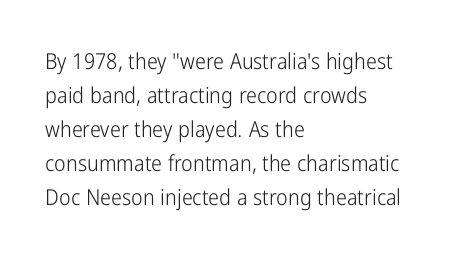
{"italic": "no", "bold": "no", "underline": "no", "align": "left", "line_spacing": "normal", "line_spacing_ratio": 1.54, "letter_spacing": "normal", "letter_spacing_em": 0.0, "glyph_px": 22}
